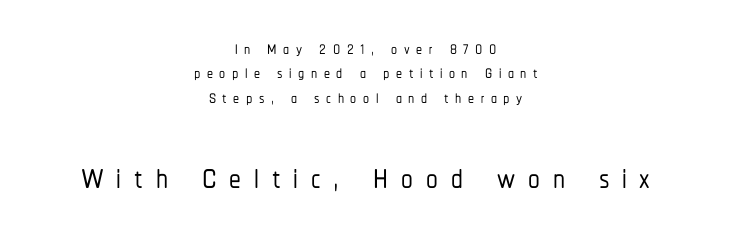
The image shows 47 px condensed sans-serif type, upright; set centered, tight line spacing (1.02x), unusually wide letter spacing (+0.27 em), not underlined; the second (bottom) block is 1.96x larger; low stroke contrast and a medium x-height.
